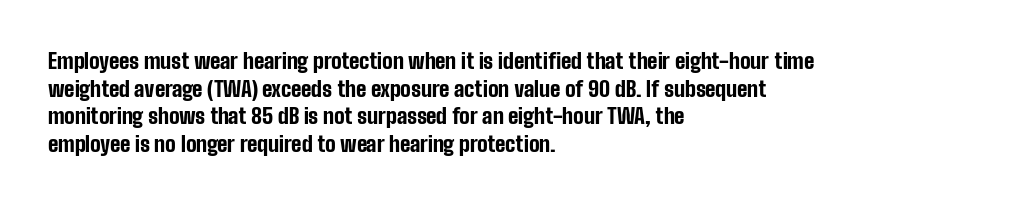
Q: Is the text bold? A: Yes.
Q: Is the text italic (slanted)? A: No, it is upright.
Q: Is the text underlined? A: No.
Q: How is the paragraph aligned? A: Left-aligned.
Q: Is the spacing between letters normal or unusually wide? A: Normal.
Q: Is the spacing between lines tight, normal or loose? A: Normal.
